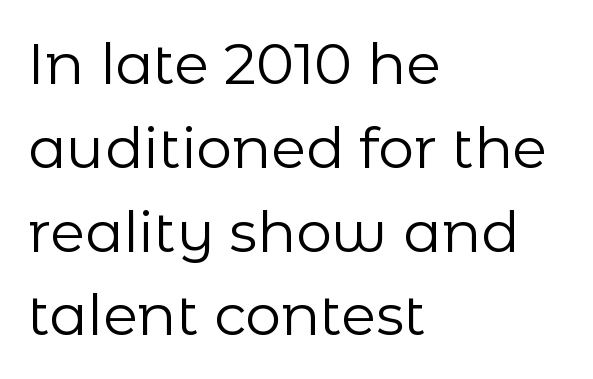
No word sits above an underline. The designer went with a sans here, leaving each stem footless. A typesetter would call this proportional, since set widths differ per character. The rendering keeps characters at their native spacing.
